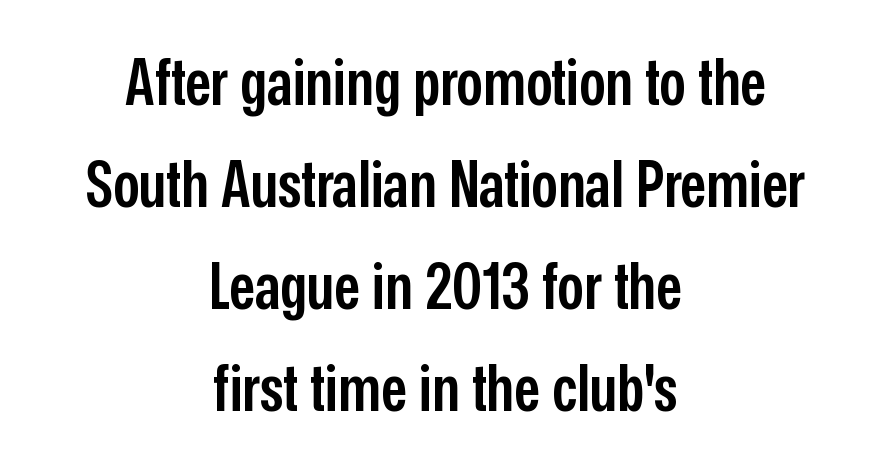
Semibold letterforms, between regular and bold. The rendering uses a moderate line-height, typical for paragraphs. Each letter keeps its own natural width here, so spacing adapts to shape. The compositor balanced each line on the midline. Observe the absence of serifs on each vertical stroke in this sample. Between one letter and the next there's only the usual sliver of space.
